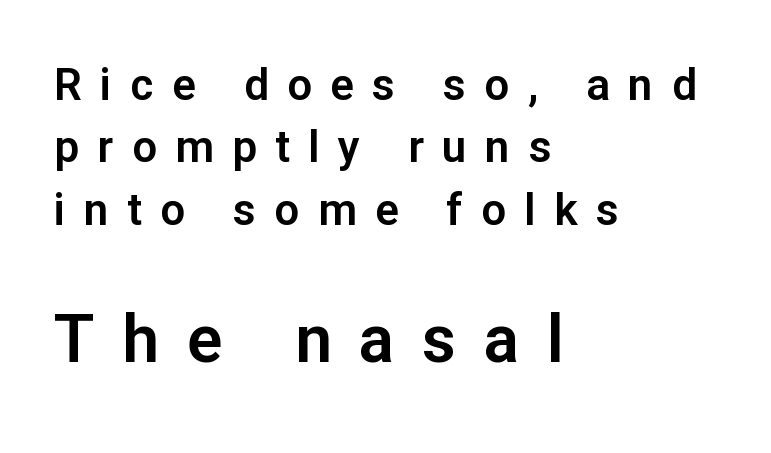
The image shows 66 px sans-serif type, upright; set left-aligned, normal line spacing (1.42x), unusually wide letter spacing (+0.42 em), not underlined; the second (bottom) block is 1.5x larger; low stroke contrast and a medium x-height.
